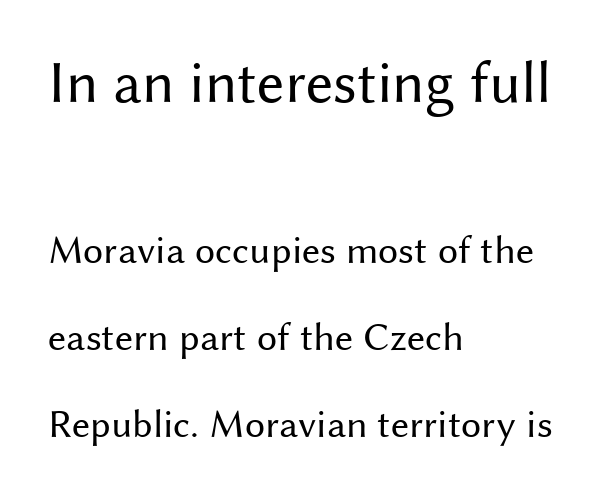
{"serif": "no", "italic": "no", "bold": "no", "weight": "regular", "width": "normal", "stroke_contrast": "medium", "x_height": "medium", "monospaced": "no", "underline": "no", "align": "left", "line_spacing": "loose", "line_spacing_ratio": 2.18, "letter_spacing": "normal", "letter_spacing_em": 0.0, "larger_block": "first", "size_ratio": 1.5, "glyph_px": 60}
